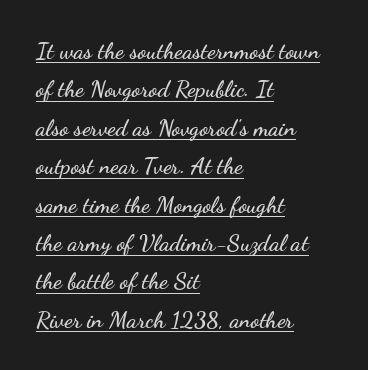
Q: Is the text italic (slanted)? A: Yes.
Q: Is the text underlined? A: Yes.
Q: How is the paragraph aligned? A: Left-aligned.
Q: Is the spacing between letters normal or unusually wide? A: Normal.
Q: Is the spacing between lines tight, normal or loose? A: Normal.
